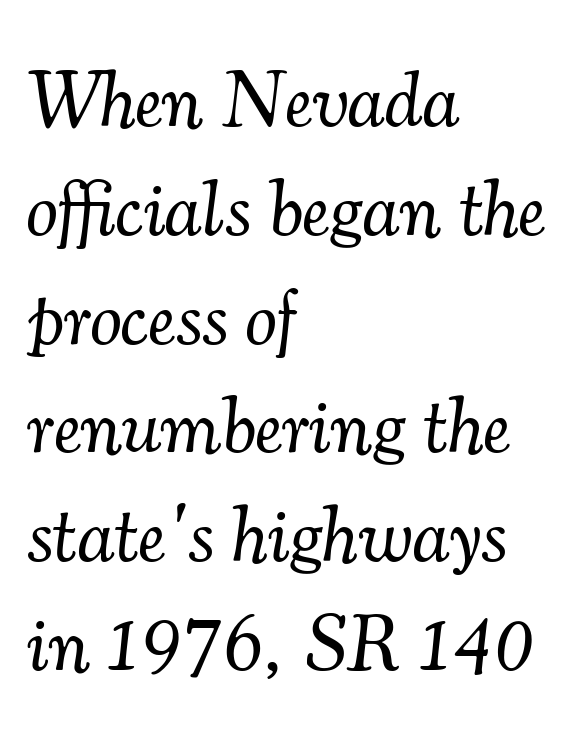
The image shows 80 px light serif type, italic (leaning right); set left-aligned, normal line spacing (1.36x), normal letter spacing, not underlined; medium stroke contrast and a small x-height.
